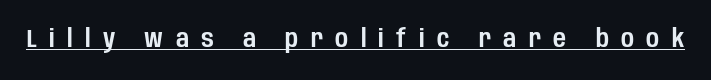
Q: Is the text italic (slanted)? A: No, it is upright.
Q: Is the text underlined? A: Yes.
Q: Is the spacing between letters normal or unusually wide? A: Unusually wide.
